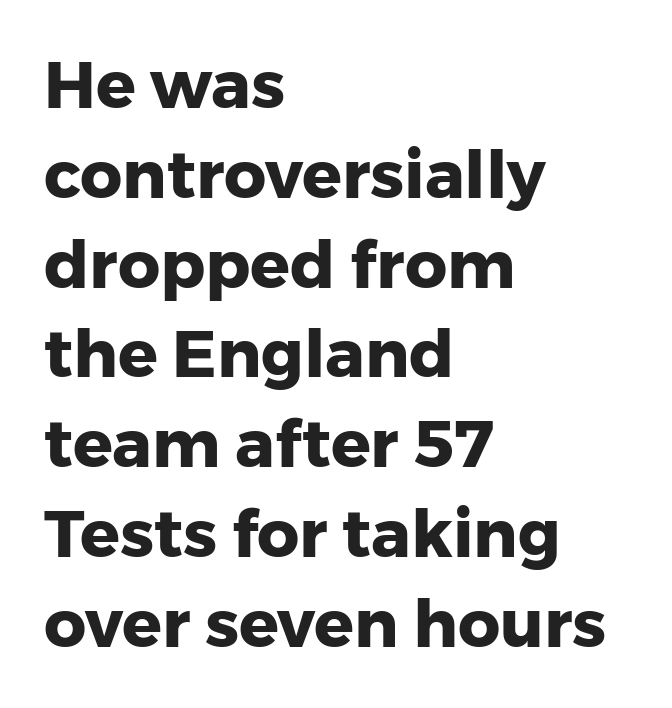
The image shows 66 px heavy sans-serif type, upright; set left-aligned, normal line spacing (1.36x), normal letter spacing, not underlined; low stroke contrast and a medium x-height.
